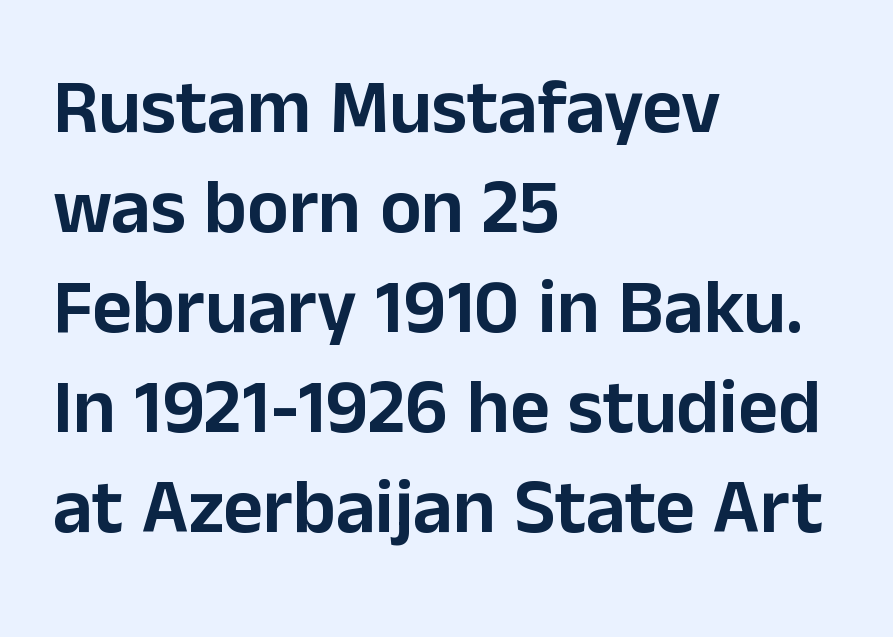
The image shows 77 px sans-serif type, upright; set left-aligned, normal line spacing (1.3x), normal letter spacing, not underlined; low stroke contrast and a medium x-height.
